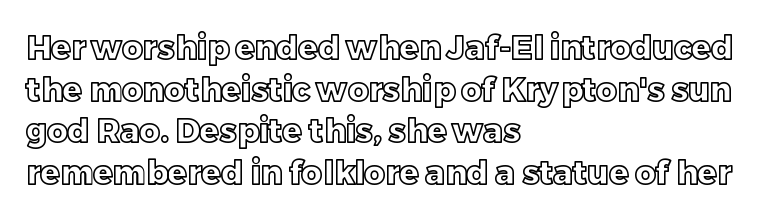
{"italic": "no", "width": "normal", "x_height": "large", "monospaced": "no", "underline": "no", "align": "left", "line_spacing": "normal", "line_spacing_ratio": 1.3, "letter_spacing": "normal", "letter_spacing_em": 0.0, "glyph_px": 32}
